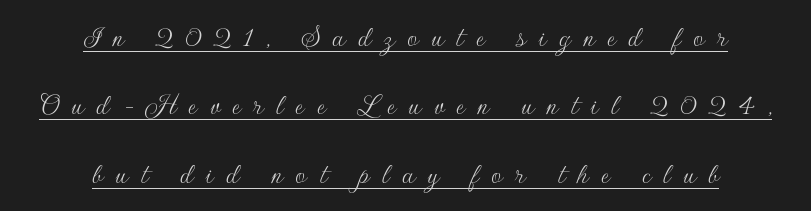
Note the varied advance widths — an 'i' is clearly narrower than an 'm'. Each line is balanced around a shared central axis. The weight would be labelled regular, book, light, or lighter still. The type family on display is of the sans-serif kind.
